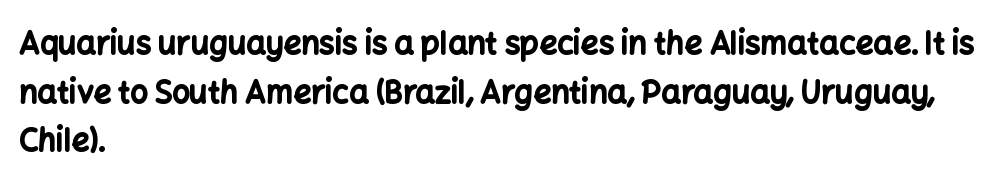
Decoration check: the copy has no underline. The face used here is proportionally spaced, like ordinary book or web type. The paragraph shown leans on its left margin. In terms of letterspacing, this is plain default setting. Leading matches the norm, producing a regular column. Unlike a traditional serif, this face leaves its strokes unadorned.
